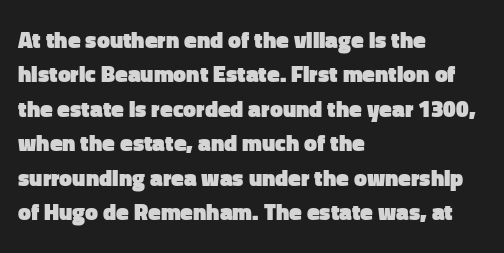
The image shows 23 px bold type, upright; set left-aligned, normal line spacing (1.5x), normal letter spacing, not underlined.
